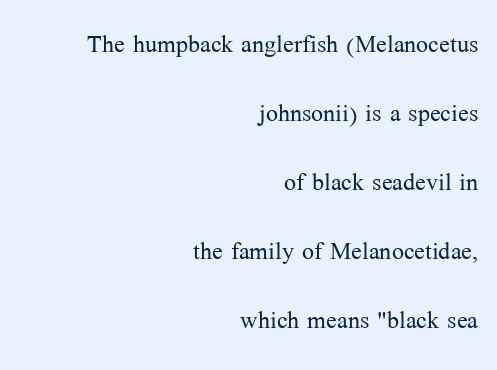
You could call the tracking neutral — neither tight nor loose. One-word summary of the alignment: right. Successive baselines arrive slowly, with a big drop between each. These lines are rendered in a variable-pitch font. This rendering employs a face with finishing strokes, i.e., a serif. The area under the type is left untouched.
